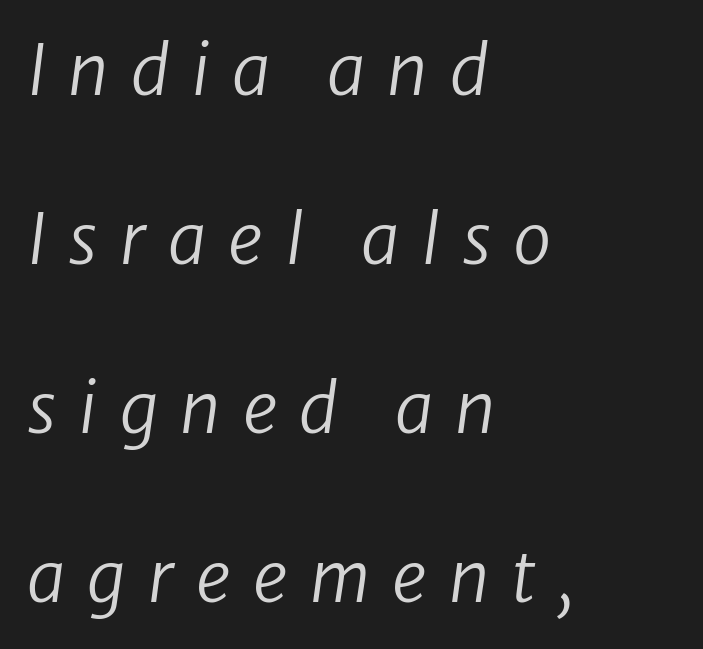
{"italic": "yes", "lean": "right", "slant_degrees": 8, "bold": "no", "weight": "regular", "width": "normal", "stroke_contrast": "low", "x_height": "medium", "monospaced": "no", "underline": "no", "align": "left", "line_spacing": "loose", "line_spacing_ratio": 2.45, "letter_spacing": "wide", "letter_spacing_em": 0.32, "glyph_px": 69}
